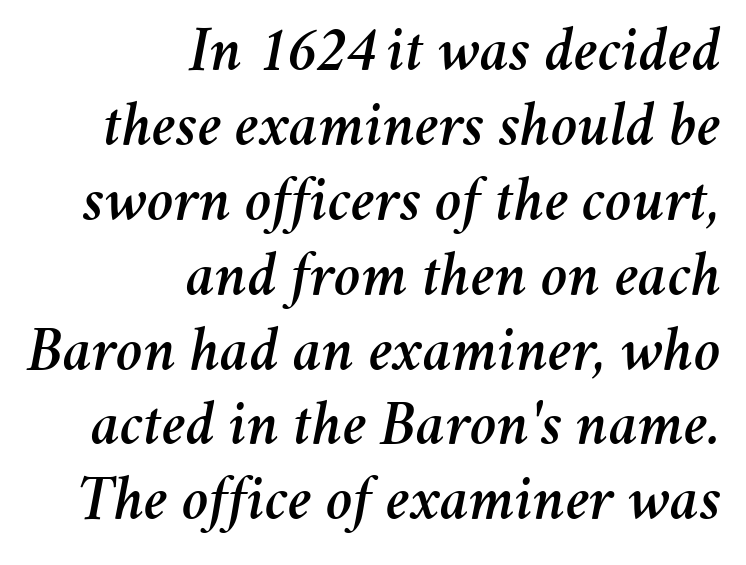
The image shows 64 px text type, italic (leaning right); set right-aligned, line spacing 1.17x, normal letter spacing, not underlined; medium stroke contrast and a medium x-height.
